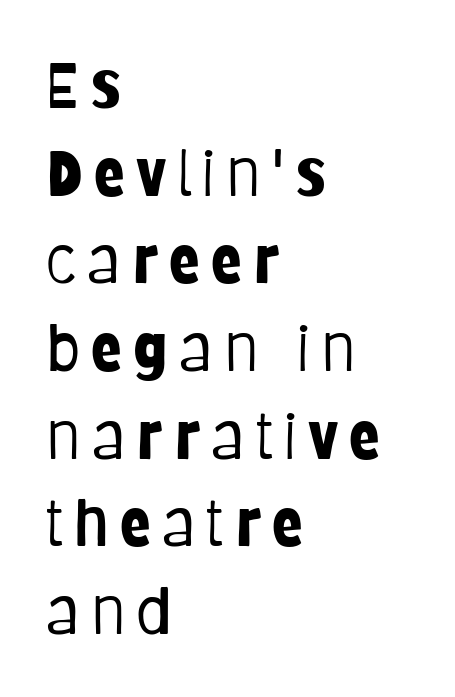
{"serif": "no", "italic": "no", "bold": "no", "weight": "light", "width": "condensed", "stroke_contrast": "low", "x_height": "large", "monospaced": "no", "underline": "no", "align": "left", "line_spacing": "normal", "line_spacing_ratio": 1.37, "glyph_px": 64}
